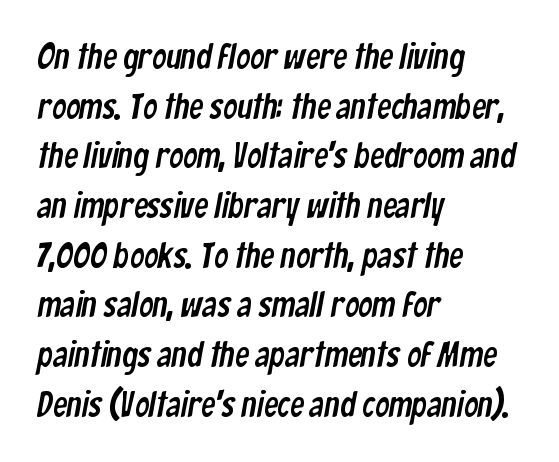
The image shows 35 px condensed sans-serif type; set left-aligned, normal line spacing (1.42x), normal letter spacing, not underlined; low stroke contrast and a medium x-height.
